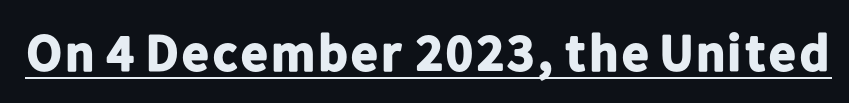
The image shows 52 px bold sans-serif type, upright; set normal letter spacing, underlined; low stroke contrast and a medium x-height.
